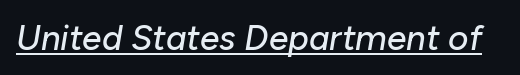
{"italic": "yes", "lean": "right", "slant_degrees": 10, "width": "normal", "stroke_contrast": "low", "x_height": "medium", "monospaced": "no", "underline": "yes", "letter_spacing": "normal", "letter_spacing_em": 0.0, "glyph_px": 35}
